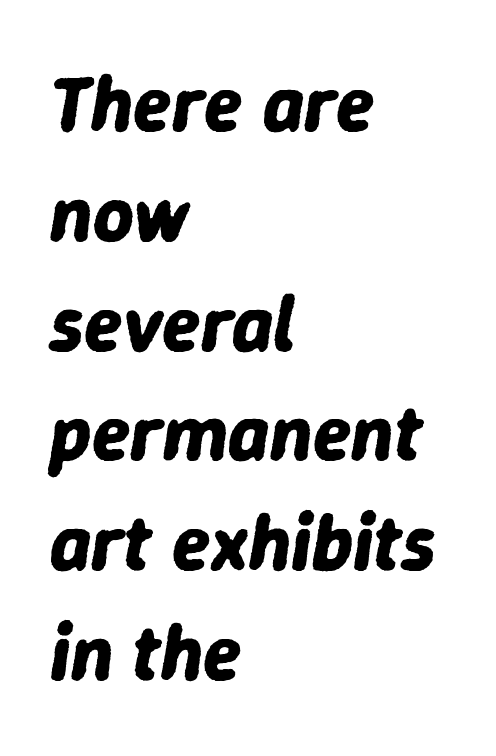
The image shows 79 px bold type, italic (leaning right); set left-aligned, normal line spacing (1.39x), normal letter spacing, not underlined; low stroke contrast and a medium x-height.
